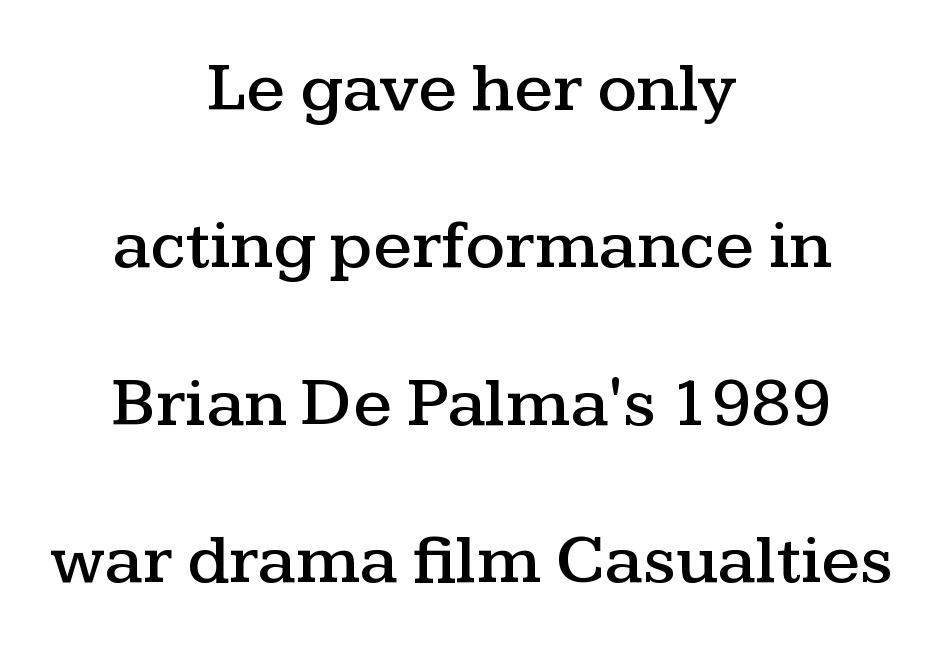
Q: Is the text italic (slanted)? A: No, it is upright.
Q: Is the typeface a serif or a sans-serif typeface? A: Serif.
Q: Is the text underlined? A: No.
Q: How is the paragraph aligned? A: Centered.
Q: Is the spacing between letters normal or unusually wide? A: Normal.
Q: Is the spacing between lines tight, normal or loose? A: Loose.
Q: Width (condensed, normal, or wide)? A: Wide.
Q: Stroke contrast? A: Medium.
Q: x-height? A: Medium.
Q: Monospaced? A: No.
